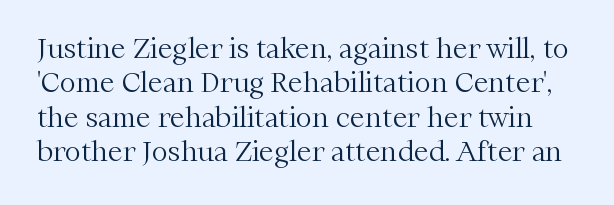
The image shows 27 px text type, upright; set normal line spacing (1.27x), normal letter spacing, not underlined.
